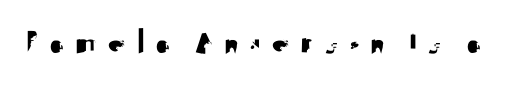
The words here are not underlined. Varying glyph widths throughout — classic text-font behaviour. Students, note that the glyphs here are deliberately spaced far apart. Nope, no serifs anywhere on these letters. Tall strokes in this sample are plumb rather than angled.
